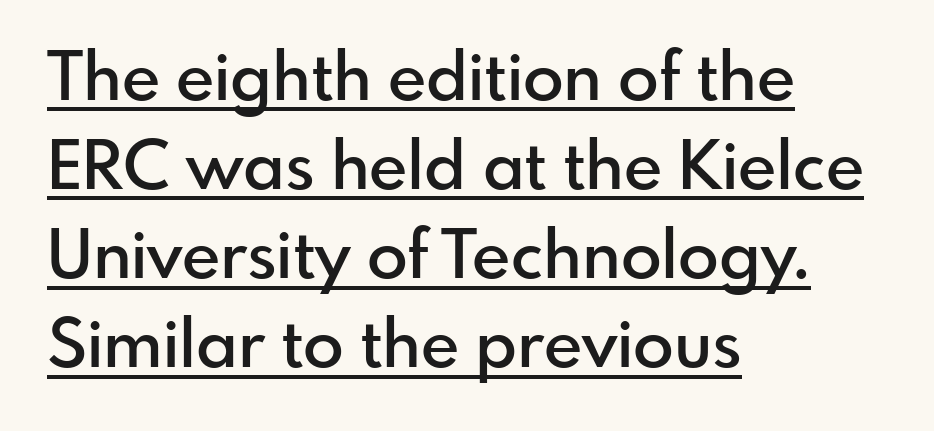
In designer terms, the underline attribute is active on this setting. Which margin do the lines hug? The left one — the right edge is uneven. Posture: straight, roman, zero tilt. The vertical gap from one line to the next is medium. The passage shown has conventional tracking throughout. The glyphs have the mass of a demibold cut, below bold.
